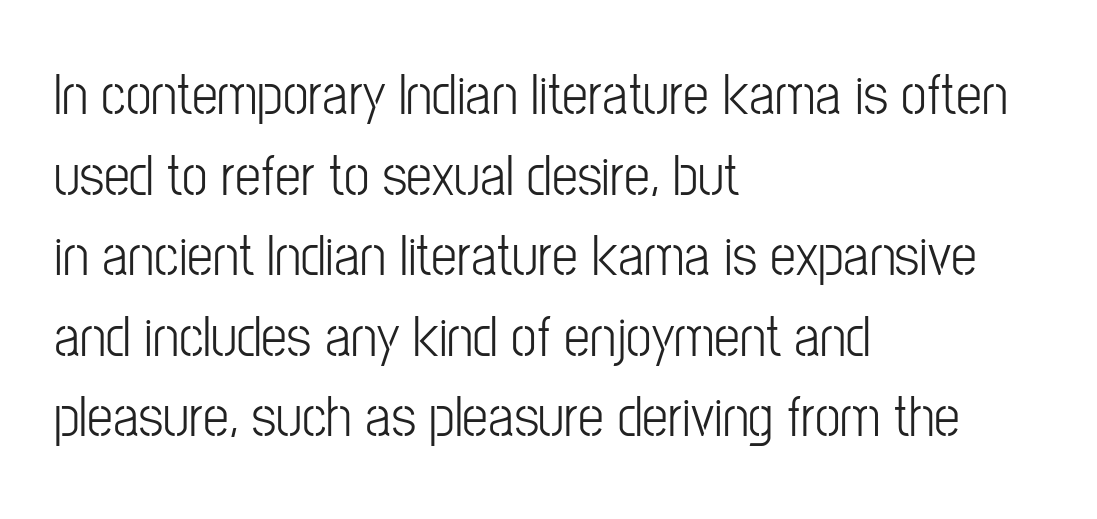
The image shows 58 px light, condensed sans-serif type, upright; set left-aligned, normal line spacing (1.39x), normal letter spacing, not underlined; low stroke contrast and a medium x-height.
